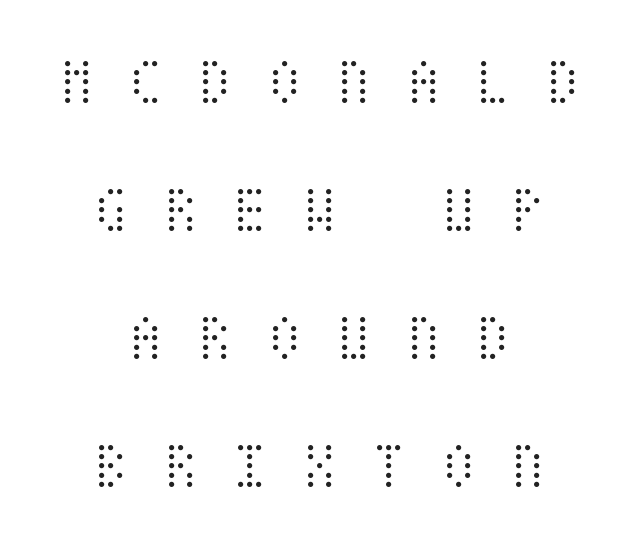
A centered setting, common on invitations and titles, is used for this passage. Style check: upright. The passage shown is not underscored anywhere. Does the leading feel generous? Absolutely, it's lavish. Each stroke keeps to a modest, everyday thickness or less.
